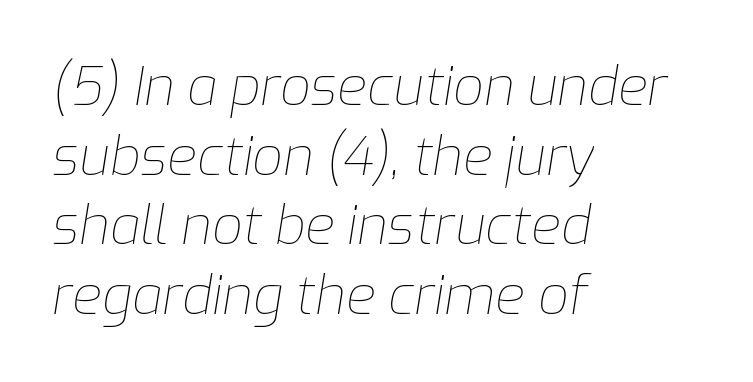
{"italic": "yes", "lean": "right", "slant_degrees": 9, "bold": "no", "weight": "thin", "width": "normal", "stroke_contrast": "low", "x_height": "medium", "monospaced": "no", "underline": "no", "align": "left", "line_spacing": "normal", "line_spacing_ratio": 1.29, "letter_spacing": "normal", "letter_spacing_em": 0.0, "glyph_px": 54}
